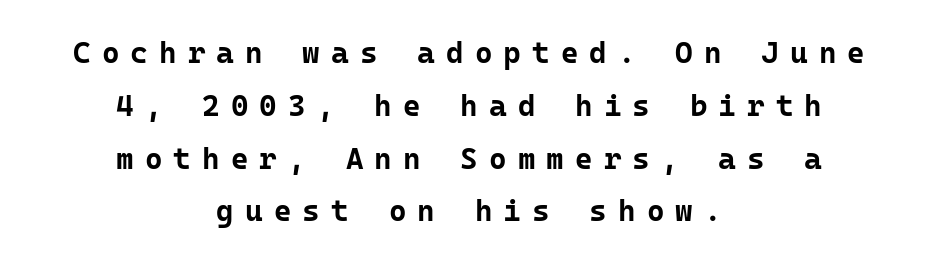
The image shows 30 px bold sans-serif type, upright, monospaced; set centered, line spacing 1.76x, unusually wide letter spacing (+0.37 em), not underlined; low stroke contrast and a medium x-height.
